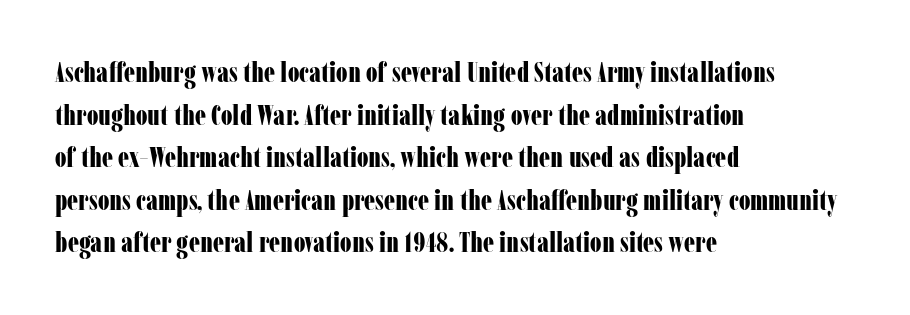
Nobody drew a line under any word here. To sum up the face: it has serifs. Each letter keeps its own natural width here, so spacing adapts to shape. The tracking reads as untouched default to a designer's eye. The letters stand straight up with perfectly vertical stems. Where is the straight margin? On the left.
